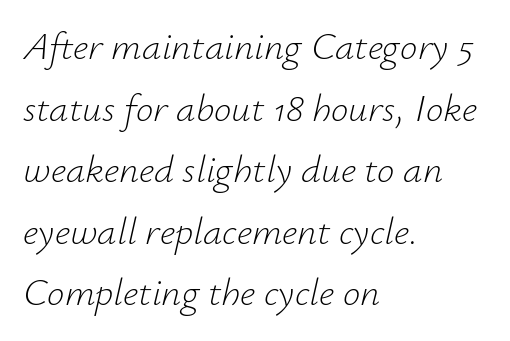
The rendering anchors every line to the left-hand side. Yep, that's italic — everything's leaning. The passage shown is not bold in any degree. In terms of leading, this rendering sits right in the middle. Words appear dense and cohesive because spacing is normal. Looks like regular typesetting: each glyph gets only the width it needs.
